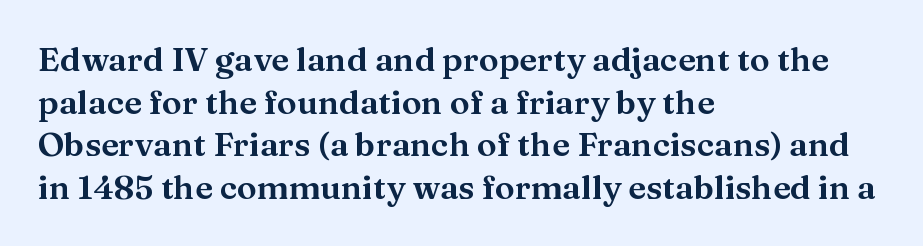
Q: Is the text italic (slanted)? A: No, it is upright.
Q: Is the typeface a serif or a sans-serif typeface? A: Serif.
Q: Is the text underlined? A: No.
Q: How is the paragraph aligned? A: Left-aligned.
Q: Is the spacing between letters normal or unusually wide? A: Normal.
Q: Is the spacing between lines tight, normal or loose? A: Normal.
Q: Width (condensed, normal, or wide)? A: Wide.
Q: Stroke contrast? A: Medium.
Q: x-height? A: Medium.
Q: Monospaced? A: No.
